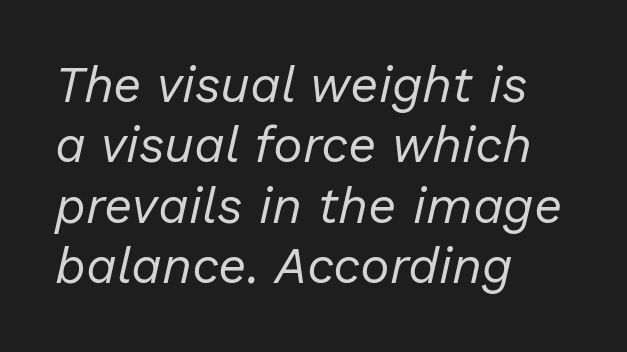
The image shows 50 px regular-weight type, italic (leaning right); set left-aligned, line spacing 1.21x, normal letter spacing, not underlined; low stroke contrast and a medium x-height.
